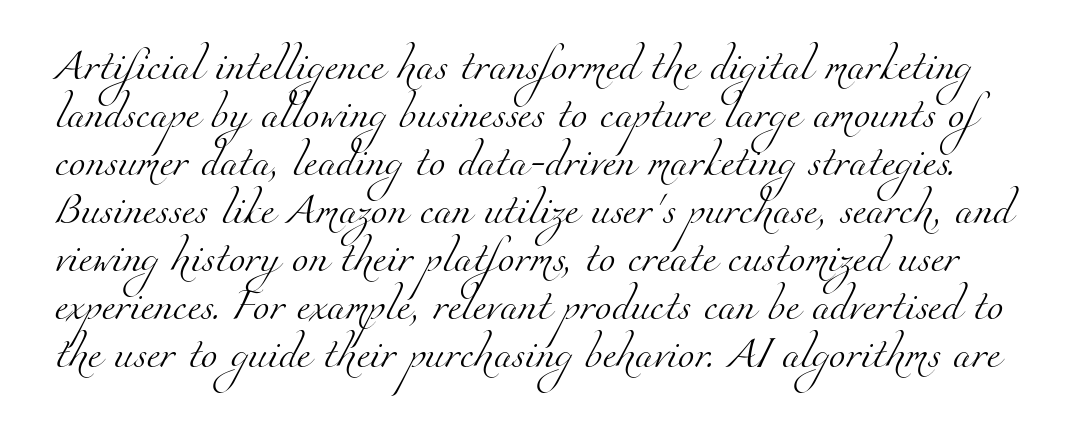
A typesetter would call this proportional, since set widths differ per character. The zone under the glyphs is completely vacant. The horizontal fit of the characters is conventional and even. This rendering employs a face with finishing strokes, i.e., a serif.
